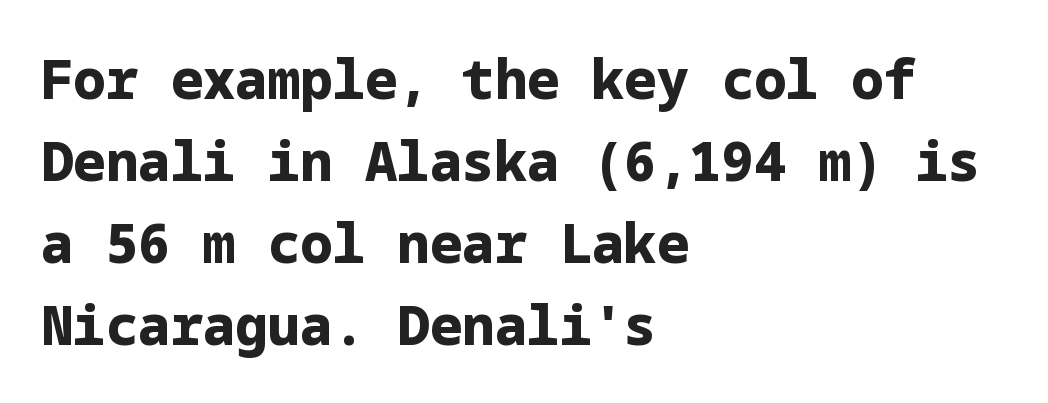
{"serif": "no", "italic": "no", "bold": "yes", "weight": "bold", "width": "normal", "stroke_contrast": "low", "x_height": "medium", "underline": "no", "align": "left", "line_spacing": "normal", "line_spacing_ratio": 1.52, "letter_spacing": "normal", "letter_spacing_em": 0.0, "glyph_px": 54}
